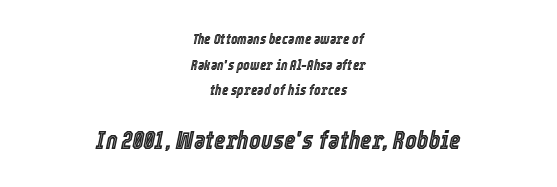
{"italic": "yes", "lean": "right", "slant_degrees": 12, "underline": "no", "align": "center", "line_spacing_ratio": 1.83, "letter_spacing": "normal", "letter_spacing_em": 0.0, "larger_block": "second", "size_ratio": 1.79, "glyph_px": 25}
